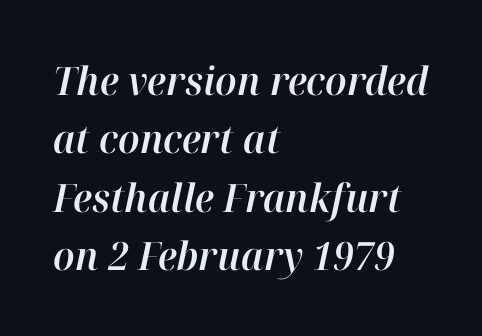
{"italic": "yes", "lean": "right", "slant_degrees": 12, "width": "normal", "stroke_contrast": "high", "x_height": "medium", "monospaced": "no", "underline": "no", "align": "left", "line_spacing": "normal", "line_spacing_ratio": 1.5, "letter_spacing": "normal", "letter_spacing_em": 0.0, "glyph_px": 39}
